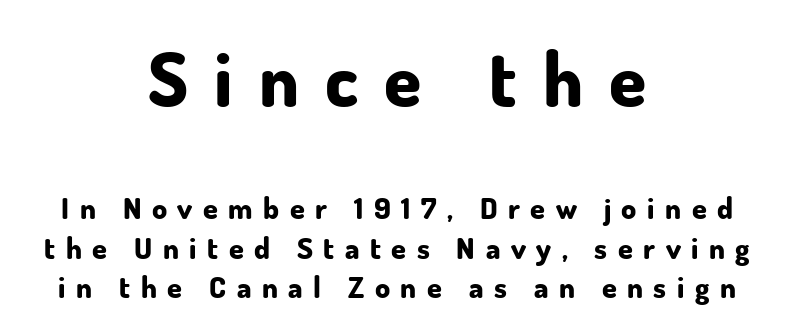
{"serif": "no", "italic": "no", "bold": "yes", "weight": "bold", "width": "normal", "stroke_contrast": "low", "x_height": "small", "monospaced": "no", "underline": "no", "align": "center", "line_spacing": "normal", "line_spacing_ratio": 1.32, "letter_spacing": "wide", "letter_spacing_em": 0.35, "larger_block": "first", "size_ratio": 2.5, "glyph_px": 75}
